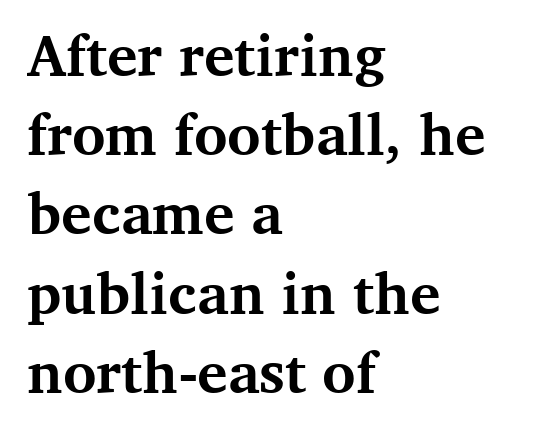
{"serif": "yes", "italic": "no", "bold": "yes", "weight": "bold", "width": "normal", "stroke_contrast": "medium", "x_height": "medium", "monospaced": "no", "underline": "no", "align": "left", "line_spacing": "normal", "line_spacing_ratio": 1.39, "letter_spacing": "normal", "letter_spacing_em": 0.0, "glyph_px": 57}
